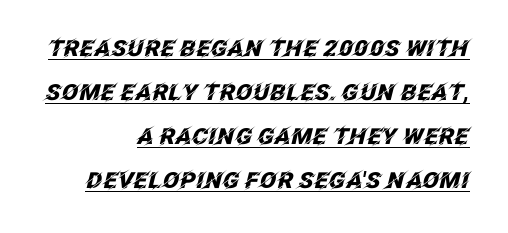
A baseline rule has been typeset under these characters. You'd pick this weight for a headline — it's a proper bold. A student would call this right alignment; a typographer would say flush right, rag left. The tracking reads as untouched default to a designer's eye.
